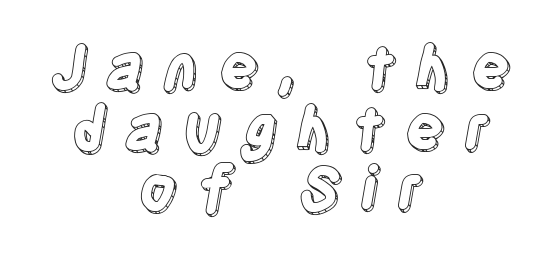
Each row of text sits above clean, open space. Teacher's note: observe the equal gaps on both sides — that is centered alignment. This block would grow much taller if given ordinary leading; it's compressed now. The letterforms stand isolated, each surrounded by extra space. Each letter keeps its own natural width here, so spacing adapts to shape.
